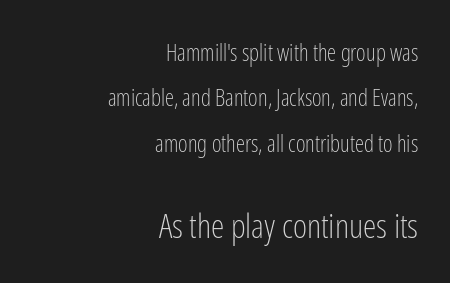
The image shows 34 px light, condensed sans-serif type, upright; set right-aligned, loose line spacing (1.97x), normal letter spacing, not underlined; the second (bottom) block is 1.48x larger; low stroke contrast and a medium x-height.
